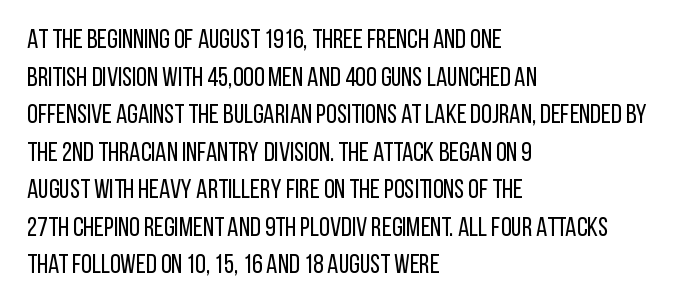
The image shows 27 px text type, upright; set left-aligned, normal line spacing (1.39x), normal letter spacing, not underlined.
